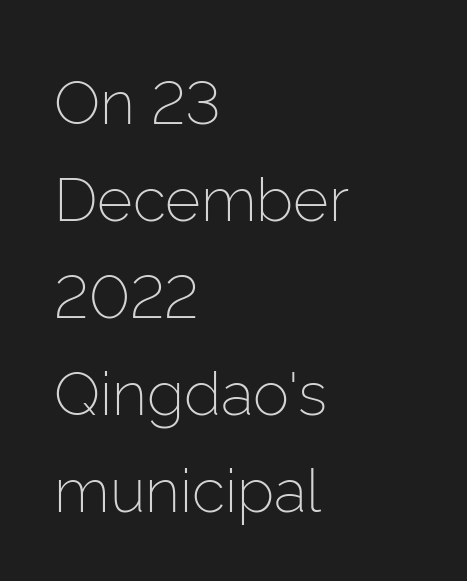
A classic flush-left, rag-right setting is used for this passage. Weight: in the light-to-regular range. The specimen omits any rule beneath the text block's lines. These lines are rendered in a variable-pitch font. The type family on display is of the sans-serif kind.
